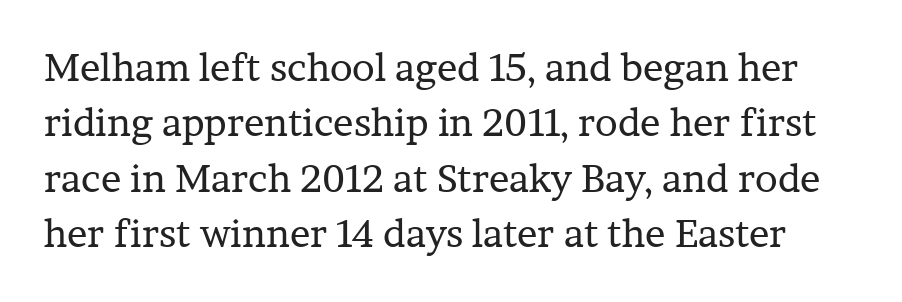
The image shows 38 px regular-weight serif type, upright; set normal line spacing (1.46x), normal letter spacing, not underlined; low stroke contrast and a medium x-height.
